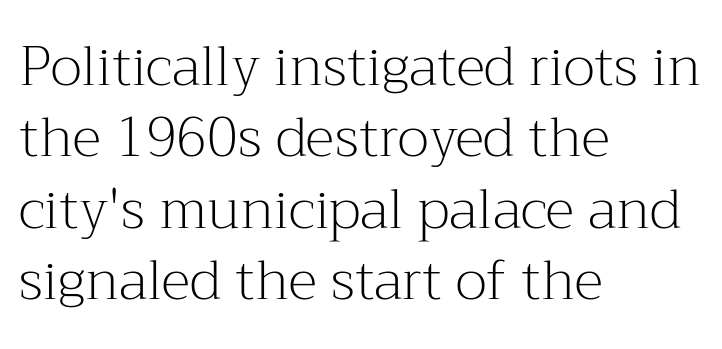
The typography opts for an upright posture over an oblique one. Every row of glyphs begins at an identical x-position on the left. Caption: standard tracking, unaltered. Letterform terminals end in serifs throughout the passage. Interline gaps are of average width in this sample. Descenders are the only things crossing below the line.
